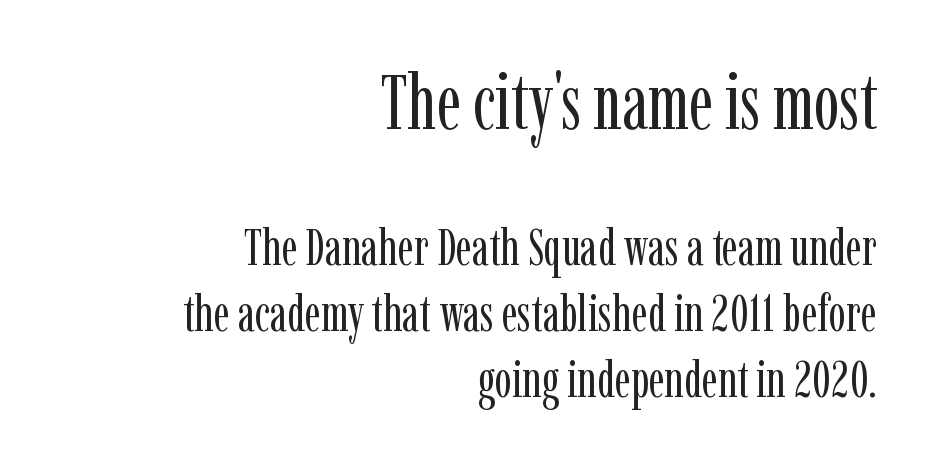
Q: Is the text bold? A: No.
Q: Is the text italic (slanted)? A: No, it is upright.
Q: Is the typeface a serif or a sans-serif typeface? A: Serif.
Q: Is the text underlined? A: No.
Q: How is the paragraph aligned? A: Right-aligned.
Q: Is the spacing between letters normal or unusually wide? A: Normal.
Q: Is the spacing between lines tight, normal or loose? A: Normal.
Q: Which block of text is set in a larger size, the first (top) or the second (bottom)? A: The first (top) one.
Q: Width (condensed, normal, or wide)? A: Condensed.
Q: Stroke contrast? A: Low.
Q: x-height? A: Medium.
Q: Monospaced? A: No.
